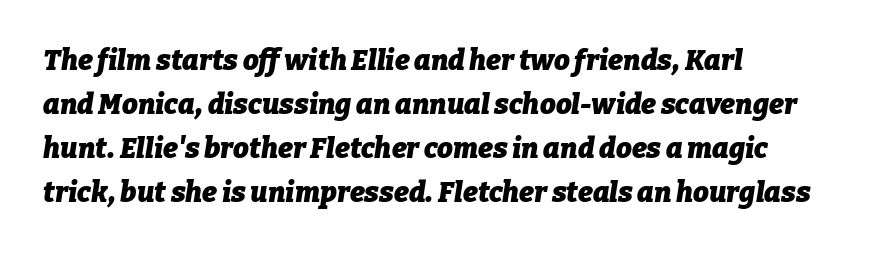
{"italic": "yes", "lean": "right", "slant_degrees": 9, "bold": "yes", "weight": "heavy", "width": "normal", "stroke_contrast": "low", "x_height": "medium", "monospaced": "no", "underline": "no", "align": "left", "line_spacing": "normal", "line_spacing_ratio": 1.57, "letter_spacing": "normal", "letter_spacing_em": 0.0, "glyph_px": 28}
